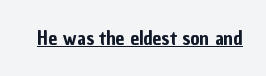
Q: Is the text italic (slanted)? A: No, it is upright.
Q: Is the text underlined? A: Yes.
Q: Is the spacing between letters normal or unusually wide? A: Normal.
